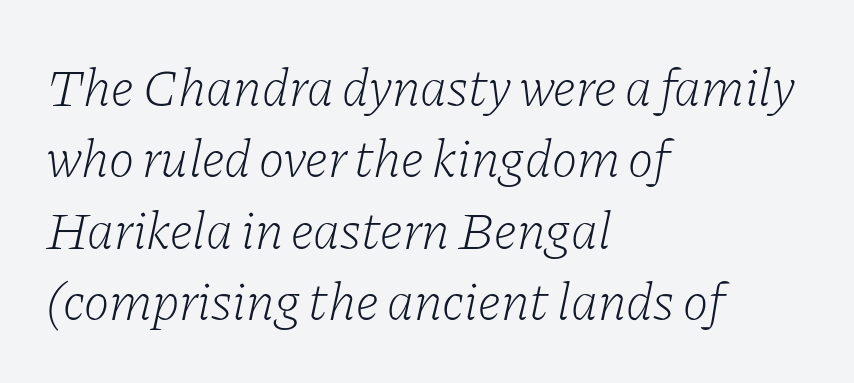
{"serif": "yes", "italic": "yes", "lean": "right", "slant_degrees": 11, "bold": "no", "weight": "light", "width": "normal", "stroke_contrast": "low", "x_height": "medium", "monospaced": "no", "underline": "no", "align": "left", "line_spacing": "normal", "line_spacing_ratio": 1.32, "letter_spacing": "normal", "letter_spacing_em": 0.0, "glyph_px": 54}
